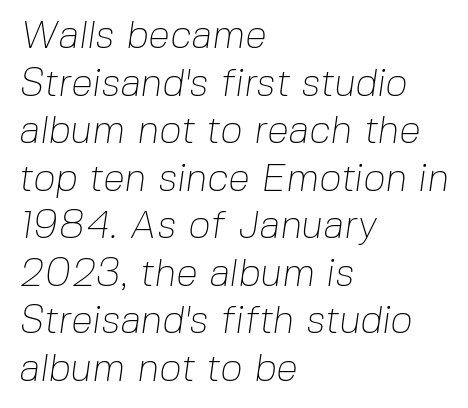
The space beneath each line is pristine and unruled. Stems and bowls with no extra thickness — not bold. Horizontal alignment here is leftward, the default for most running prose. The horizontal fit of the characters is conventional and even. This rendering employs a face without finishing strokes, i.e., a sans-serif. Character widths vary here, with narrow letters taking less room than wide ones.
